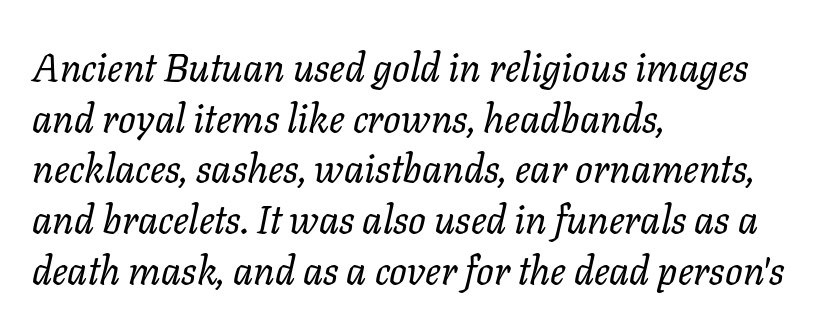
{"italic": "yes", "lean": "right", "slant_degrees": 11, "bold": "no", "weight": "regular", "width": "normal", "stroke_contrast": "low", "x_height": "medium", "monospaced": "no", "underline": "no", "align": "left", "line_spacing": "normal", "line_spacing_ratio": 1.3, "letter_spacing": "normal", "letter_spacing_em": 0.0, "glyph_px": 39}
